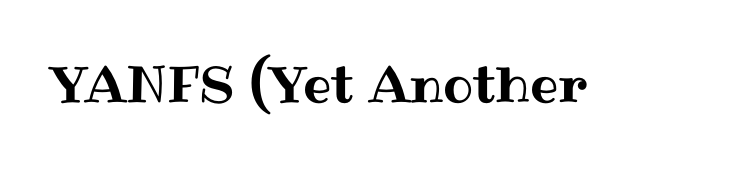
The image shows 50 px text type, upright; set normal letter spacing, not underlined; medium stroke contrast and a medium x-height.
